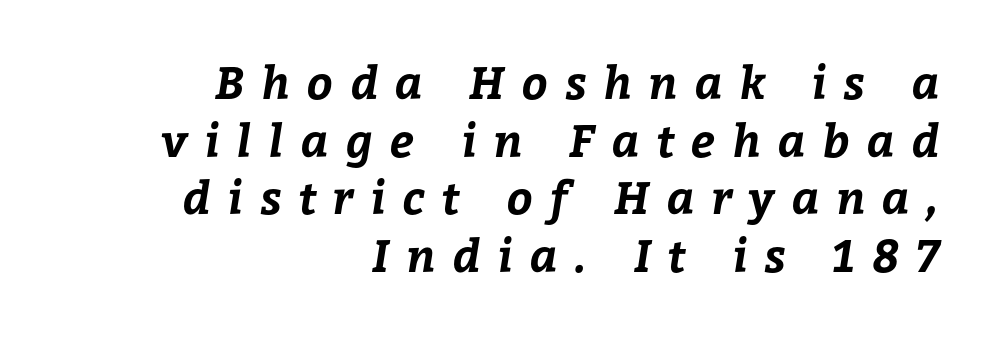
The image shows 45 px bold type; set right-aligned, normal line spacing (1.28x), unusually wide letter spacing (+0.38 em), not underlined; low stroke contrast and a medium x-height.
